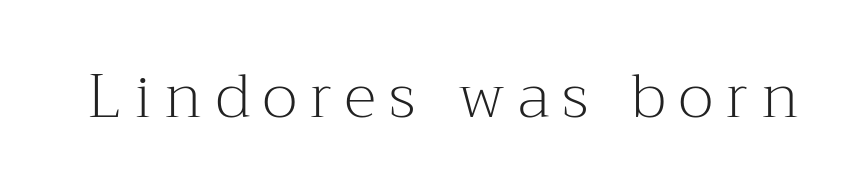
The image shows 61 px light serif type, upright; set unusually wide letter spacing (+0.22 em), not underlined; medium stroke contrast and a medium x-height.
